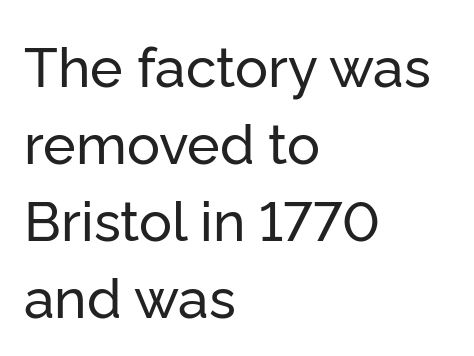
What's the leading like? Ordinary, nothing unusual. The letters advance in unequal steps, a hallmark of proportional type. The characters display no serif detailing; their extremities are plain. It's the straight-up-and-down kind of type. Glance below the letters and you will spot only blank space.
